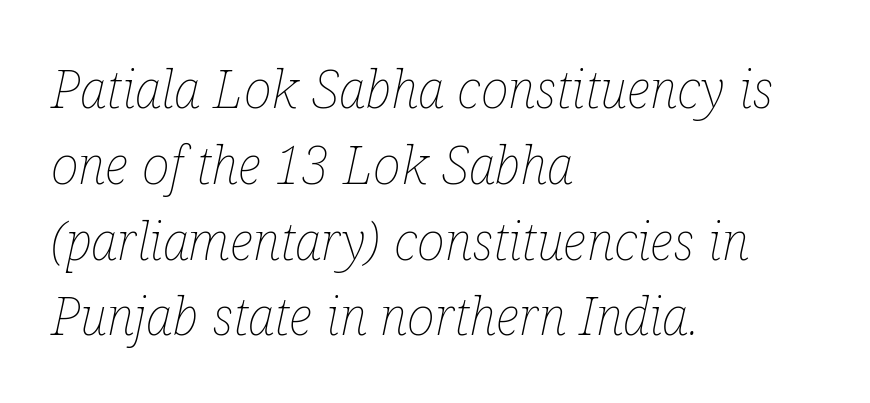
The image shows 53 px thin, condensed type, italic (leaning right); set left-aligned, normal line spacing (1.43x), normal letter spacing, not underlined; low stroke contrast and a medium x-height.
